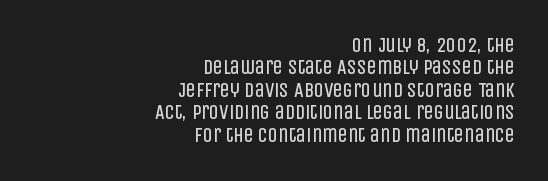
The image shows 20 px text type, upright; set right-aligned, tight line spacing (1.12x), normal letter spacing, not underlined.
